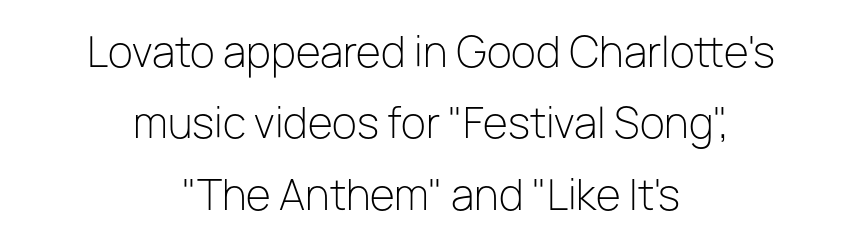
The image shows 41 px light sans-serif type, upright; set centered, line spacing 1.74x, normal letter spacing, not underlined; low stroke contrast and a medium x-height.
